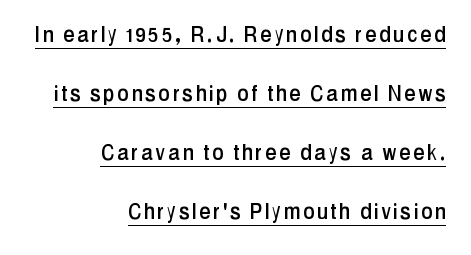
The paragraph shown leans on its right margin. Loosely led — the rows are spread out. This rendering features underlined lettering. The typography opts for an upright posture over an oblique one.
